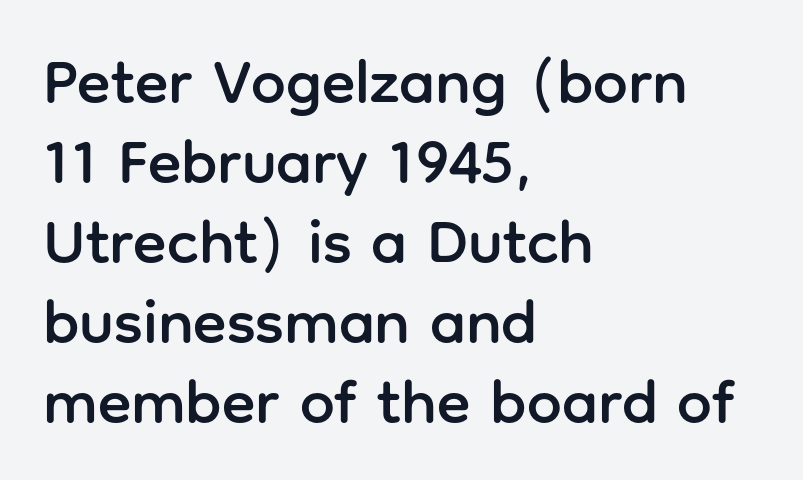
{"serif": "no", "italic": "no", "width": "normal", "stroke_contrast": "low", "x_height": "medium", "monospaced": "no", "underline": "no", "align": "left", "line_spacing": "normal", "line_spacing_ratio": 1.29, "letter_spacing": "normal", "letter_spacing_em": 0.0, "glyph_px": 62}
